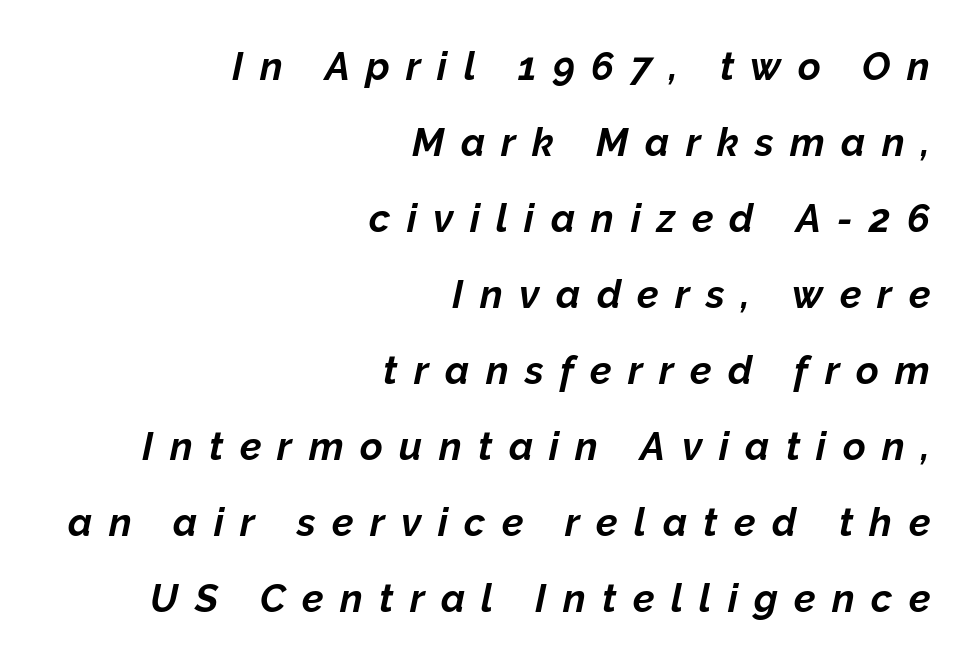
{"italic": "yes", "lean": "right", "slant_degrees": 12, "bold": "yes", "weight": "bold", "width": "normal", "stroke_contrast": "low", "x_height": "medium", "monospaced": "no", "underline": "no", "align": "right", "line_spacing": "loose", "line_spacing_ratio": 1.95, "letter_spacing": "wide", "letter_spacing_em": 0.42, "glyph_px": 39}
